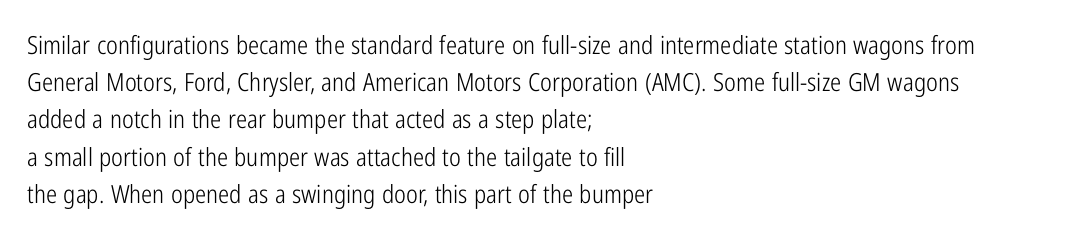
Each new line begins a customary step beneath the previous one. In CSS terms this would be text-align: left. Every character sits straight up, as roman type does. Inter-character spacing is left at the font's built-in metrics.
